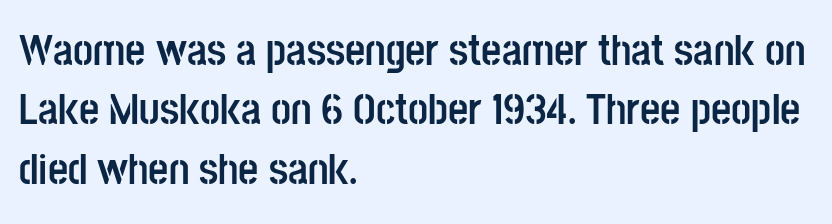
The image shows 44 px semibold, condensed sans-serif type, upright; set left-aligned, normal line spacing (1.35x), normal letter spacing, not underlined; low stroke contrast and a large x-height.
